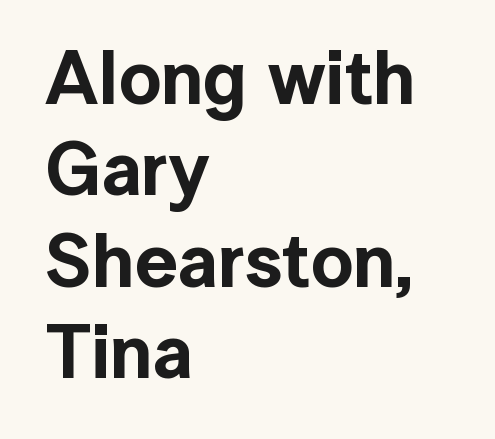
A classic flush-left, rag-right setting is used for this passage. Letterform terminals end flat and unadorned throughout the passage. There is no visible air inserted between adjacent glyphs. This sample has the flowing, uneven cadence of proportional lettering. If you drew a line through each stem, it would be perfectly vertical. Just letters on the line, the space beneath them empty.
